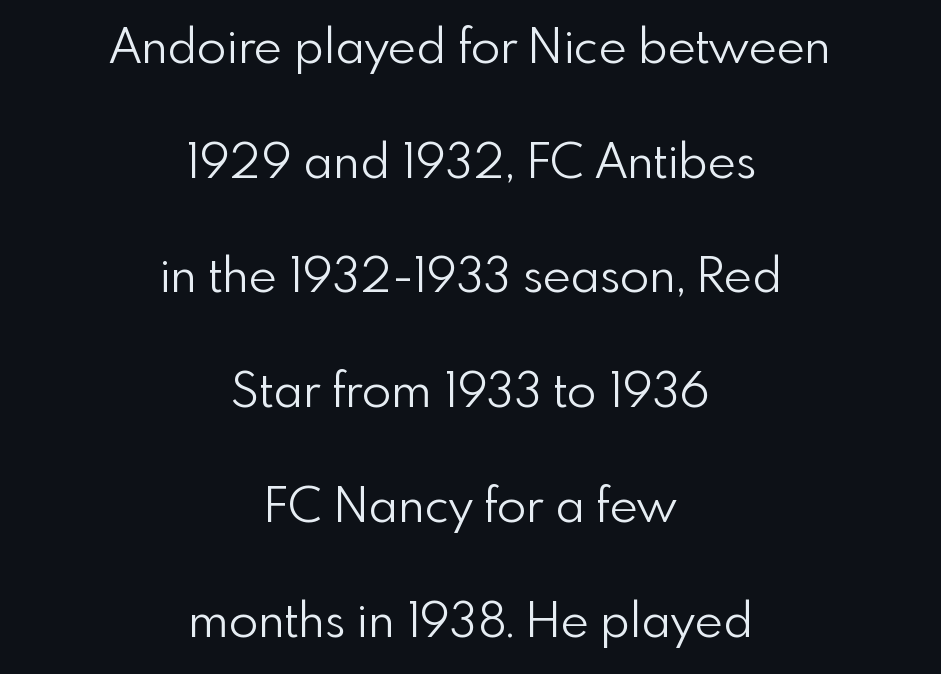
Q: Is the text bold? A: No.
Q: Is the text italic (slanted)? A: No, it is upright.
Q: Is the typeface a serif or a sans-serif typeface? A: Sans-serif.
Q: Is the text underlined? A: No.
Q: How is the paragraph aligned? A: Centered.
Q: Is the spacing between letters normal or unusually wide? A: Normal.
Q: Is the spacing between lines tight, normal or loose? A: Loose.
Q: Width (condensed, normal, or wide)? A: Normal.
Q: Stroke contrast? A: Low.
Q: x-height? A: Small.
Q: Monospaced? A: No.
